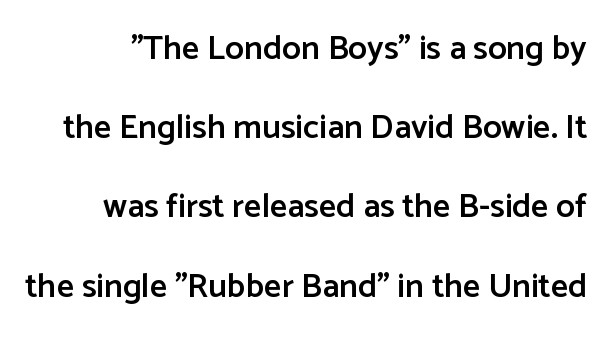
{"serif": "no", "italic": "no", "bold": "semi", "weight": "semibold", "width": "normal", "stroke_contrast": "low", "x_height": "medium", "monospaced": "no", "underline": "no", "line_spacing": "loose", "line_spacing_ratio": 2.33, "letter_spacing": "normal", "letter_spacing_em": 0.0, "glyph_px": 34}
